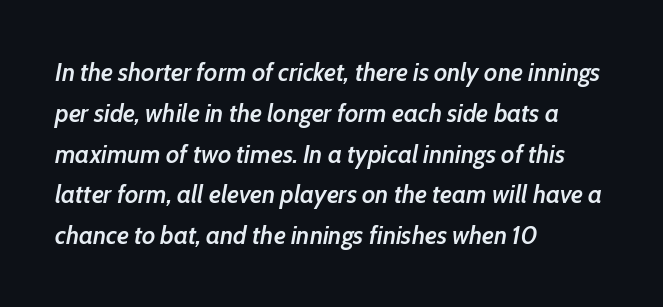
{"italic": "yes", "lean": "right", "slant_degrees": 10, "bold": "semi", "underline": "no", "align": "left", "line_spacing": "normal", "line_spacing_ratio": 1.57, "letter_spacing": "normal", "letter_spacing_em": 0.0, "glyph_px": 26}
